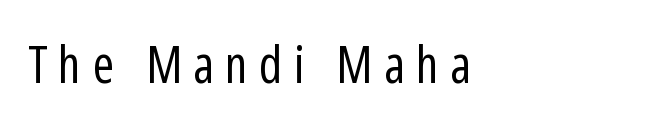
Check where the strokes stop: nothing finishes them off — pure sans. You could only call the tracking loose — the letters float apart. Reading down the block, your eye returns to a fixed left position each line. Glance below the letters and you will spot only blank space. You can tell it's not italic because the verticals are truly vertical. No extra ink here — the face is not bold.
